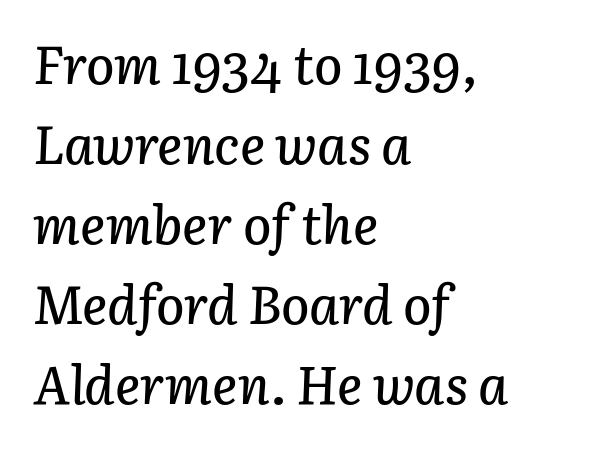
Q: Is the text italic (slanted)? A: Yes, it leans right by about 3 degrees.
Q: Is the text underlined? A: No.
Q: How is the paragraph aligned? A: Left-aligned.
Q: Is the spacing between letters normal or unusually wide? A: Normal.
Q: Is the spacing between lines tight, normal or loose? A: Normal.
Q: Width (condensed, normal, or wide)? A: Normal.
Q: Stroke contrast? A: Low.
Q: x-height? A: Medium.
Q: Monospaced? A: No.
